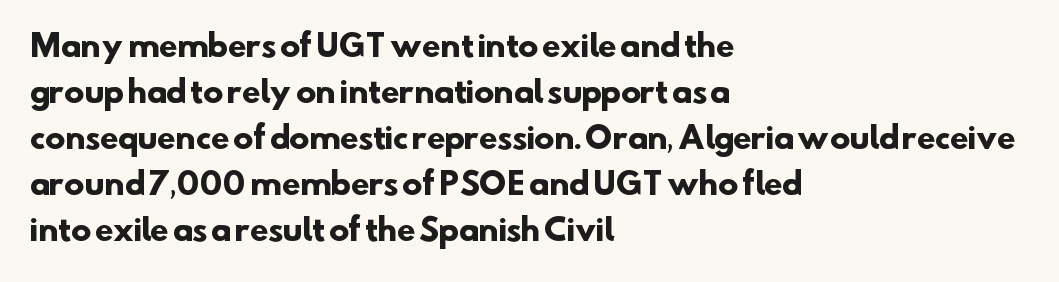
These lines sit exactly where default settings would place them. Caption: multi-line text, flush left, ragged right. Lines of text with bare space underneath. What kind of face is this? One without serifs — a sans. The rendering keeps characters at their native spacing.
